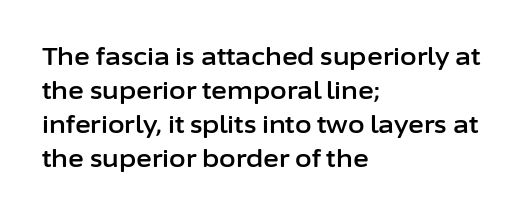
The image shows 24 px text type, upright; set left-aligned, normal line spacing (1.42x), normal letter spacing, not underlined.
